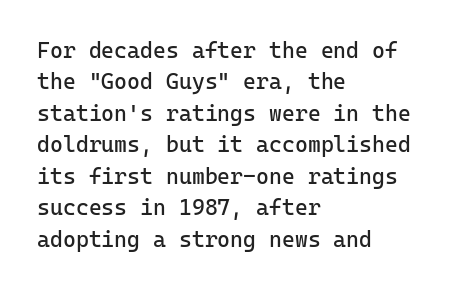
The line-height multiplier appears to be the usual default. The ragged edge is on the right, which tells us the setting is flush left. A typesetter would mark this as roman, not italic. This sample uses plain, unmodified letter spacing. No letter is thick-stroked: the sample isn't bold.
